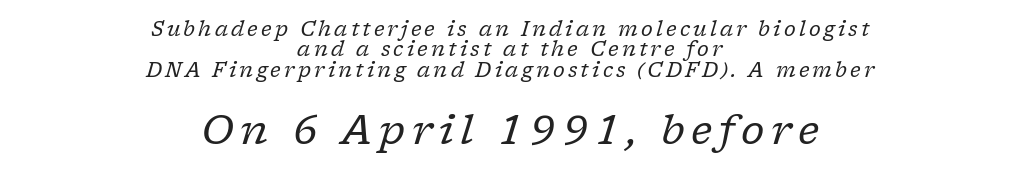
Q: Is the text bold? A: No.
Q: Is the text italic (slanted)? A: Yes, it leans right by about 17 degrees.
Q: Is the typeface a serif or a sans-serif typeface? A: Serif.
Q: Is the text underlined? A: No.
Q: How is the paragraph aligned? A: Centered.
Q: Is the spacing between lines tight, normal or loose? A: Tight.
Q: Which block of text is set in a larger size, the first (top) or the second (bottom)? A: The second (bottom) one.
Q: Width (condensed, normal, or wide)? A: Normal.
Q: Stroke contrast? A: Low.
Q: x-height? A: Medium.
Q: Monospaced? A: No.
